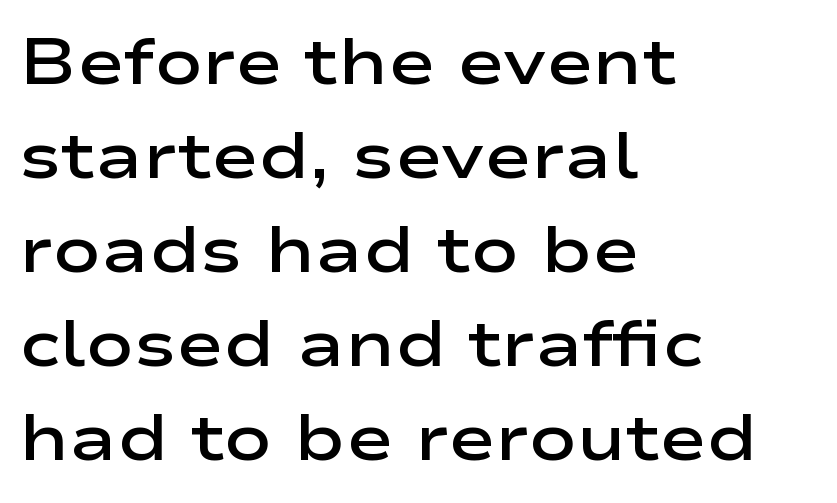
The block of text has a typical density, with ordinary space between rows. The letters advance in unequal steps, a hallmark of proportional type. Serif or sans? Sans — the stroke terminals are bare. Bare-footed words on every line. Glyph-to-glyph distance matches everyday printed text. Nope, not italic — everything's standing straight.
